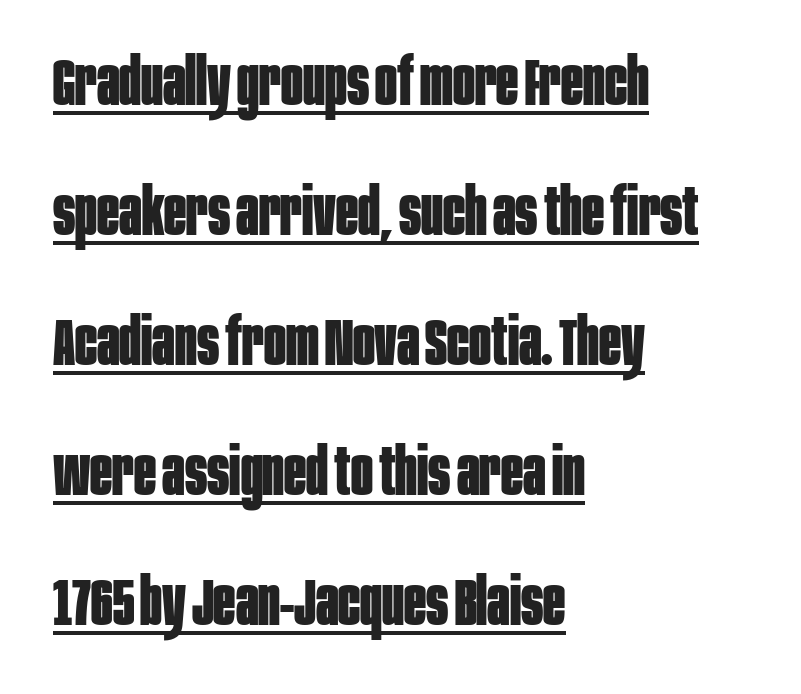
This sample uses plain, unmodified letter spacing. A baseline rule has been typeset under these characters. Students, this is bold: see how much ink each stroke carries. How would I describe the line gaps? Wide and relaxed. Do the characters align in a grid? No, the font is proportional.
